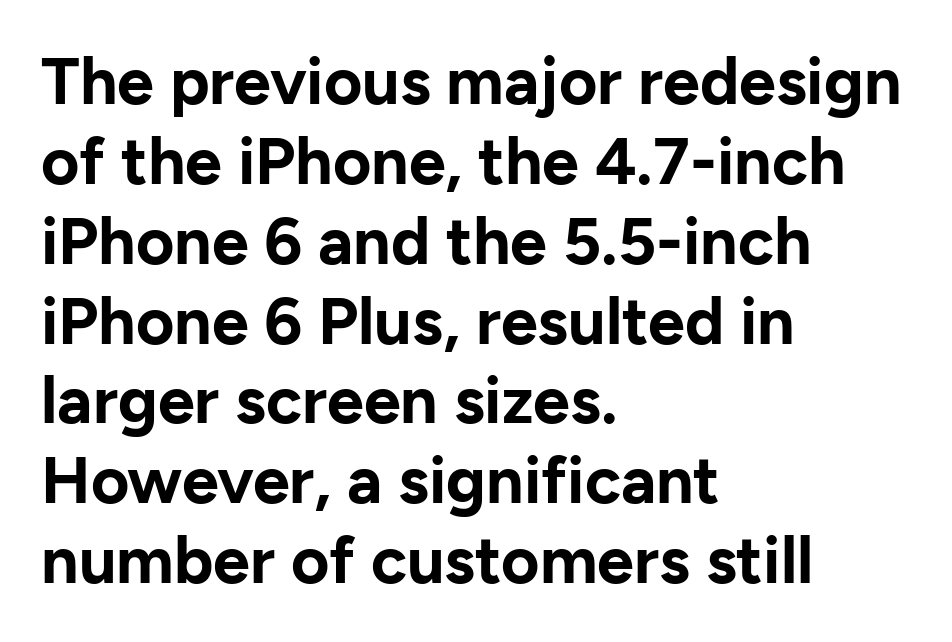
The letters carry no serifs — their stems end cleanly without finishing strokes. This rendering leaves character spacing at its baseline value. Unlike italic type, these characters show no tilt at all. The ragged edge is on the right, which tells us the setting is flush left. Summary of weight: heavy, a full bold. Each letter keeps its own natural width here, so spacing adapts to shape.
